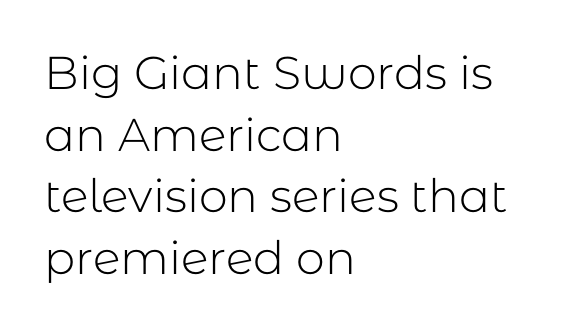
{"serif": "no", "italic": "no", "bold": "no", "weight": "light", "width": "normal", "stroke_contrast": "low", "x_height": "medium", "monospaced": "no", "underline": "no", "align": "left", "line_spacing": "normal", "line_spacing_ratio": 1.34, "letter_spacing": "normal", "letter_spacing_em": 0.0, "glyph_px": 46}
